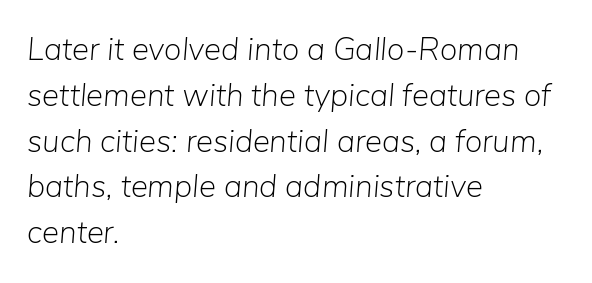
{"italic": "yes", "lean": "right", "slant_degrees": 5, "bold": "no", "weight": "light", "width": "normal", "stroke_contrast": "low", "x_height": "medium", "monospaced": "no", "underline": "no", "align": "left", "line_spacing": "normal", "line_spacing_ratio": 1.43, "letter_spacing": "normal", "letter_spacing_em": 0.0, "glyph_px": 32}
